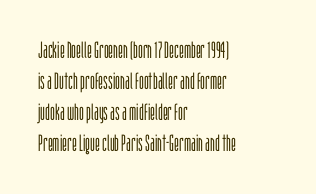
{"italic": "no", "bold": "no", "underline": "no", "align": "left", "line_spacing": "normal", "line_spacing_ratio": 1.35, "letter_spacing": "normal", "letter_spacing_em": 0.0, "glyph_px": 23}
